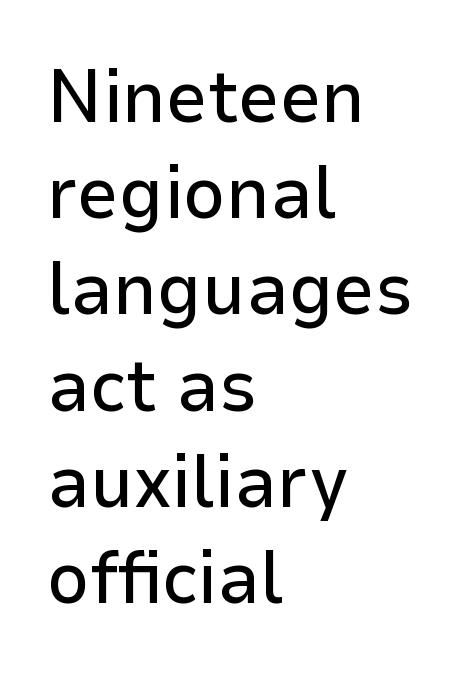
The image shows 74 px sans-serif type, upright; set left-aligned, normal line spacing (1.3x), normal letter spacing, not underlined; low stroke contrast and a medium x-height.
